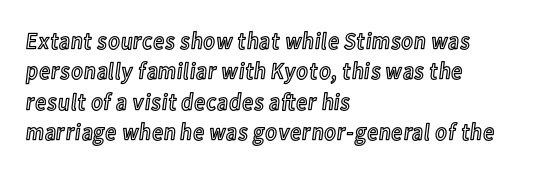
{"underline": "no", "align": "left", "line_spacing": "normal", "line_spacing_ratio": 1.27, "letter_spacing": "normal", "letter_spacing_em": 0.0, "glyph_px": 24}
